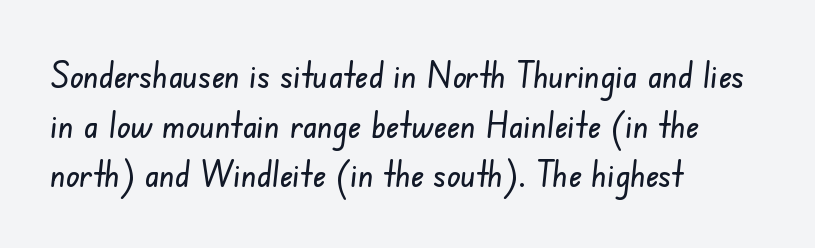
{"serif": "no", "width": "condensed", "stroke_contrast": "low", "x_height": "small", "monospaced": "no", "underline": "no", "align": "left", "line_spacing": "normal", "line_spacing_ratio": 1.38, "letter_spacing": "normal", "letter_spacing_em": 0.0, "glyph_px": 36}
